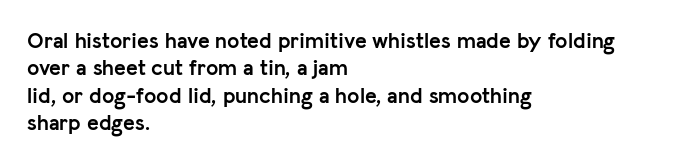
Q: Is the text bold? A: Yes.
Q: Is the text italic (slanted)? A: No, it is upright.
Q: Is the text underlined? A: No.
Q: How is the paragraph aligned? A: Left-aligned.
Q: Is the spacing between letters normal or unusually wide? A: Normal.
